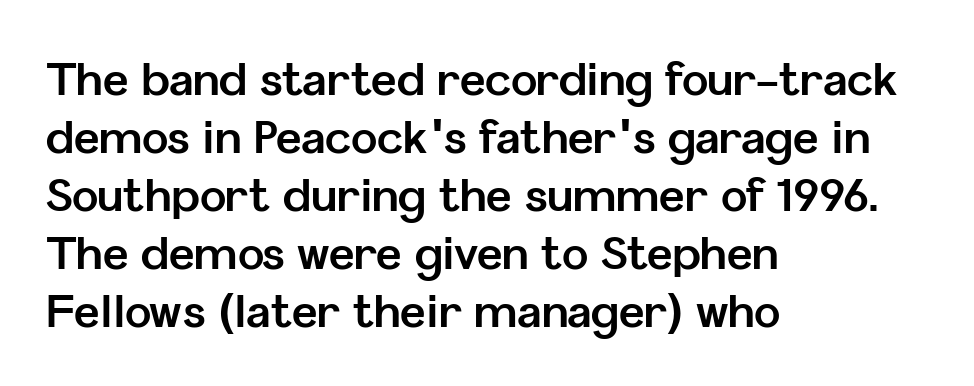
Q: Is the text bold? A: Yes.
Q: Is the text italic (slanted)? A: No, it is upright.
Q: Is the typeface a serif or a sans-serif typeface? A: Sans-serif.
Q: Is the text underlined? A: No.
Q: How is the paragraph aligned? A: Left-aligned.
Q: Is the spacing between letters normal or unusually wide? A: Normal.
Q: Is the spacing between lines tight, normal or loose? A: Normal.
Q: Width (condensed, normal, or wide)? A: Normal.
Q: Stroke contrast? A: Low.
Q: x-height? A: Medium.
Q: Monospaced? A: No.
